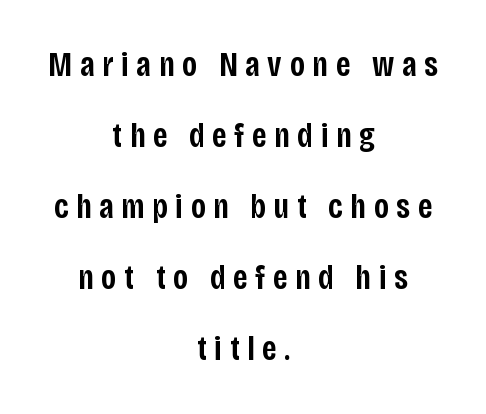
The font family rendered here belongs to the sans-serif group. Vertical strokes here are truly vertical. Type without underlining. Horizontally, the lines are justified to the midpoint only. The vertical gap from one line to the next is large.
